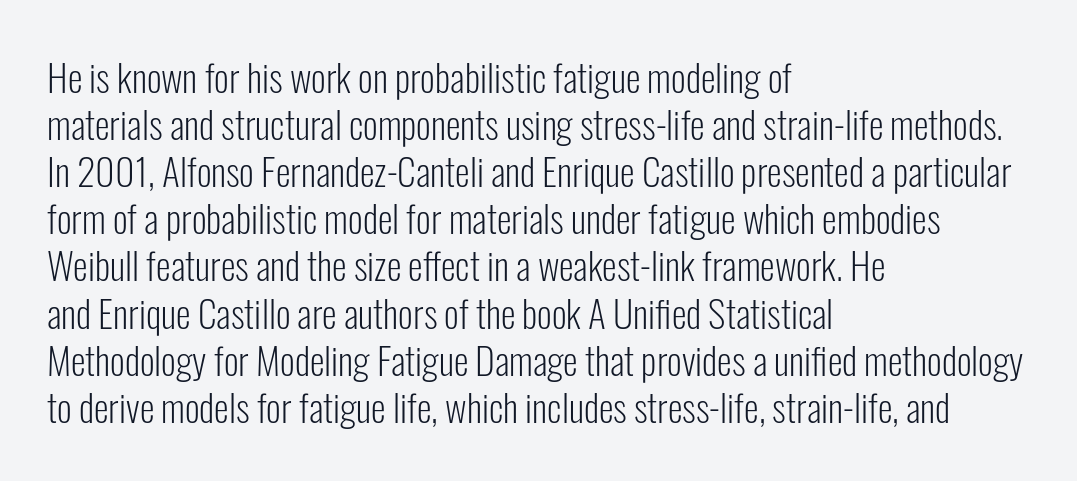
Q: Is the text bold? A: No.
Q: Is the text italic (slanted)? A: No, it is upright.
Q: Is the typeface a serif or a sans-serif typeface? A: Sans-serif.
Q: Is the text underlined? A: No.
Q: How is the paragraph aligned? A: Left-aligned.
Q: Is the spacing between letters normal or unusually wide? A: Normal.
Q: Width (condensed, normal, or wide)? A: Condensed.
Q: Stroke contrast? A: Low.
Q: x-height? A: Medium.
Q: Monospaced? A: No.
